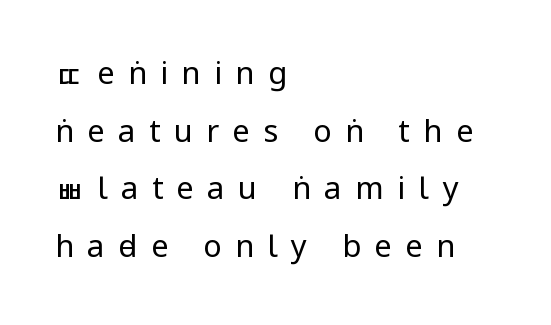
Anything drawn beneath the words? Only blank space. Type style note: lacks serifs. Glyph-to-glyph distance is far greater than everyday printed text. A typesetter would mark this as roman, not italic.
